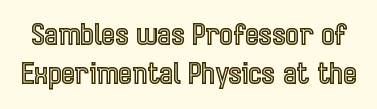
Successive baselines arrive at the customary interval. Here the glyphs are tracked normally, forming tight word shapes. Underline: absent. Vertical strokes here are truly vertical. Varying glyph widths throughout — classic text-font behaviour.
